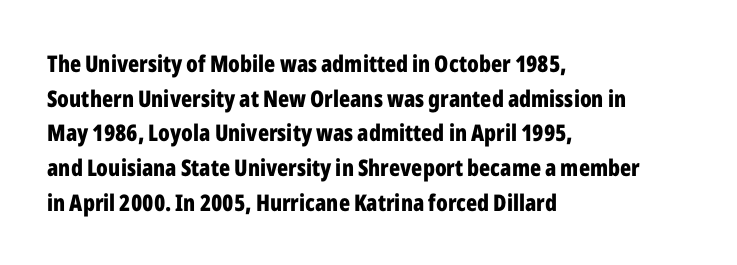
The image shows 23 px bold type, upright; set left-aligned, normal line spacing (1.51x), normal letter spacing, not underlined.
